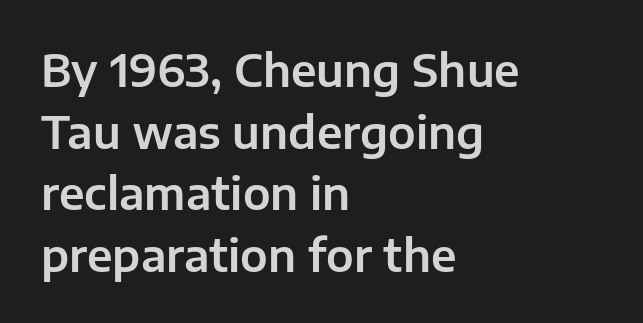
{"serif": "no", "italic": "no", "width": "normal", "stroke_contrast": "low", "x_height": "medium", "monospaced": "no", "underline": "no", "align": "left", "line_spacing": "normal", "line_spacing_ratio": 1.4, "letter_spacing": "normal", "letter_spacing_em": 0.0, "glyph_px": 44}
